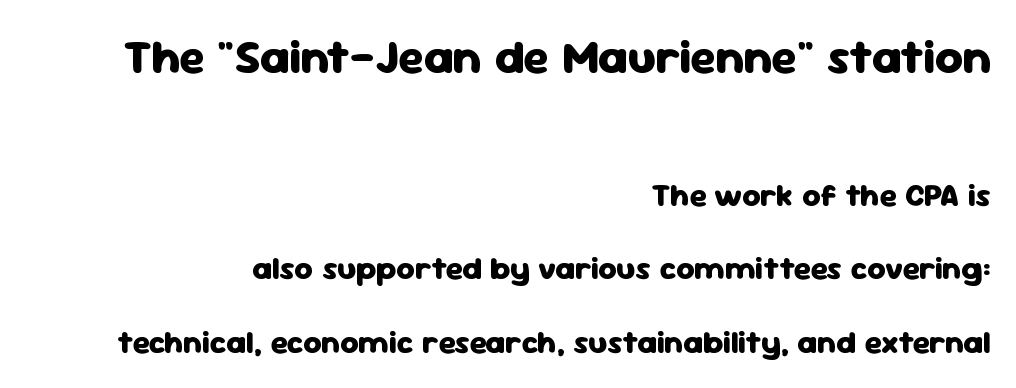
The image shows 48 px heavy sans-serif type, upright; set right-aligned, loose line spacing (2.3x), normal letter spacing, not underlined; the first (top) block is 1.5x larger; low stroke contrast and a medium x-height.
